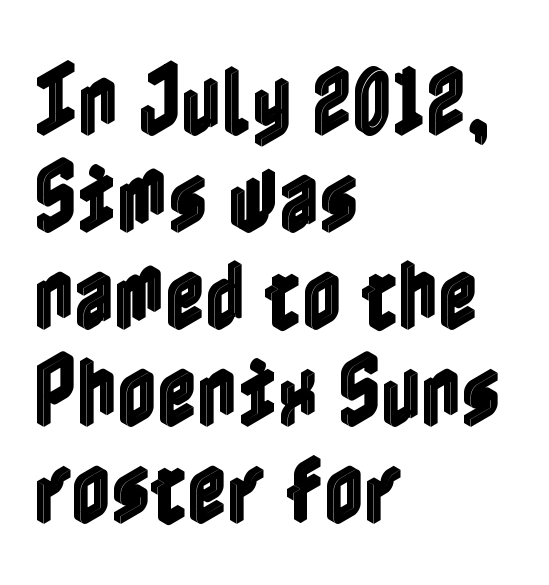
Q: Is the text italic (slanted)? A: No, it is upright.
Q: Is the text underlined? A: No.
Q: How is the paragraph aligned? A: Left-aligned.
Q: Is the spacing between letters normal or unusually wide? A: Normal.
Q: Is the spacing between lines tight, normal or loose? A: Normal.
Q: Width (condensed, normal, or wide)? A: Condensed.
Q: x-height? A: Medium.
